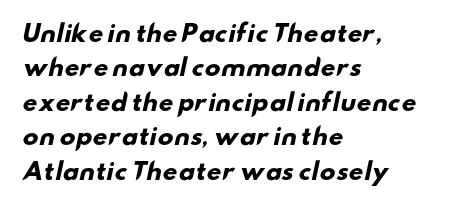
{"bold": "yes", "underline": "no", "align": "left", "line_spacing": "normal", "line_spacing_ratio": 1.5, "letter_spacing": "normal", "letter_spacing_em": 0.0, "glyph_px": 23}
